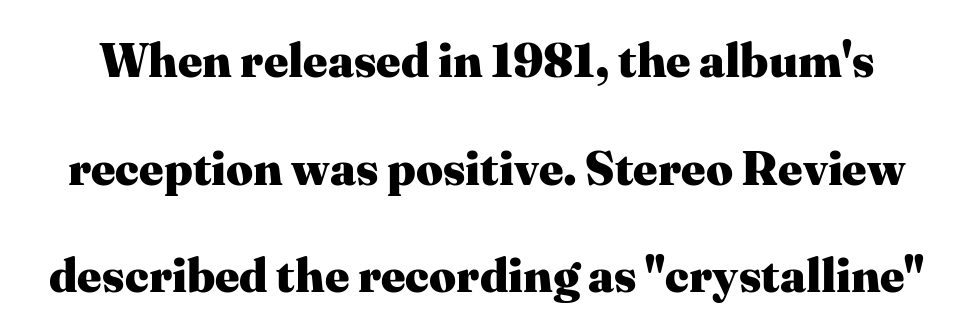
The image shows 47 px heavy serif type, upright; set loose line spacing (2.29x), normal letter spacing, not underlined; medium stroke contrast and a medium x-height.
